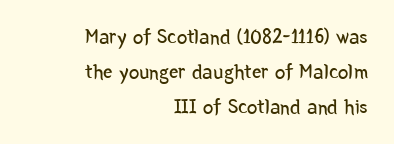
Q: Is the text bold? A: No.
Q: Is the text italic (slanted)? A: No, it is upright.
Q: Is the text underlined? A: No.
Q: How is the paragraph aligned? A: Right-aligned.
Q: Is the spacing between letters normal or unusually wide? A: Normal.
Q: Is the spacing between lines tight, normal or loose? A: Normal.
